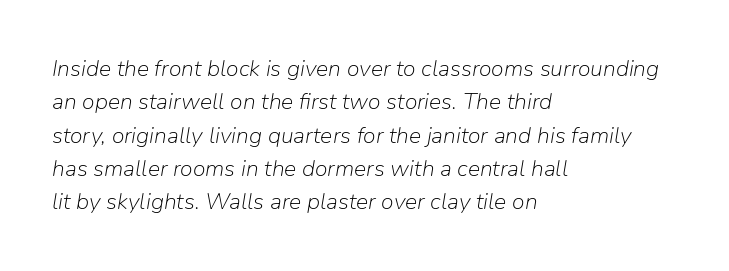
Q: Is the text bold? A: No.
Q: Is the text italic (slanted)? A: Yes, it leans right by about 9 degrees.
Q: Is the text underlined? A: No.
Q: How is the paragraph aligned? A: Left-aligned.
Q: Is the spacing between letters normal or unusually wide? A: Normal.
Q: Is the spacing between lines tight, normal or loose? A: Normal.
